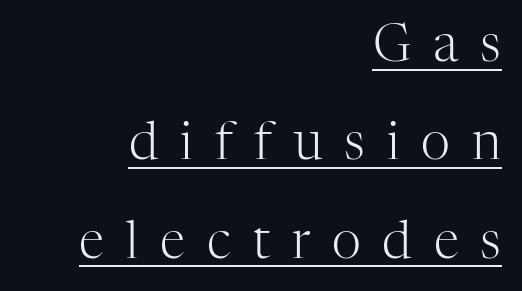
Unbolded letterforms with no extra heft. The rendering uses the underline text-decoration. Old-style or modern, the face here clearly has serifs. The axis of the letterforms is exactly vertical.
